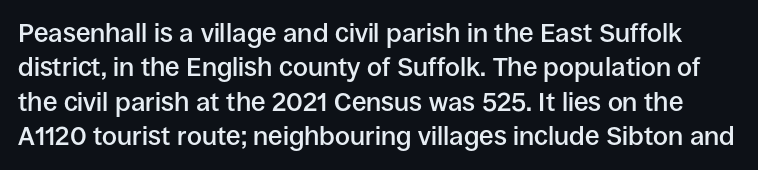
The image shows 26 px text type, upright; set normal line spacing (1.32x), normal letter spacing, not underlined.
